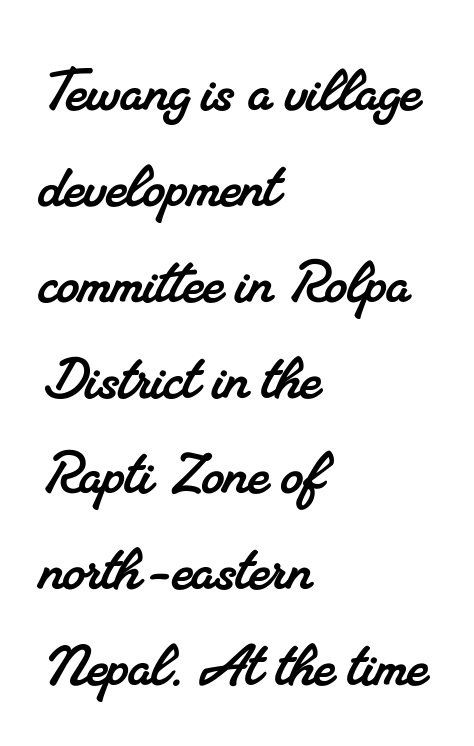
The image shows 71 px serif type; set left-aligned, normal line spacing (1.35x), normal letter spacing, not underlined; medium stroke contrast and a small x-height.
